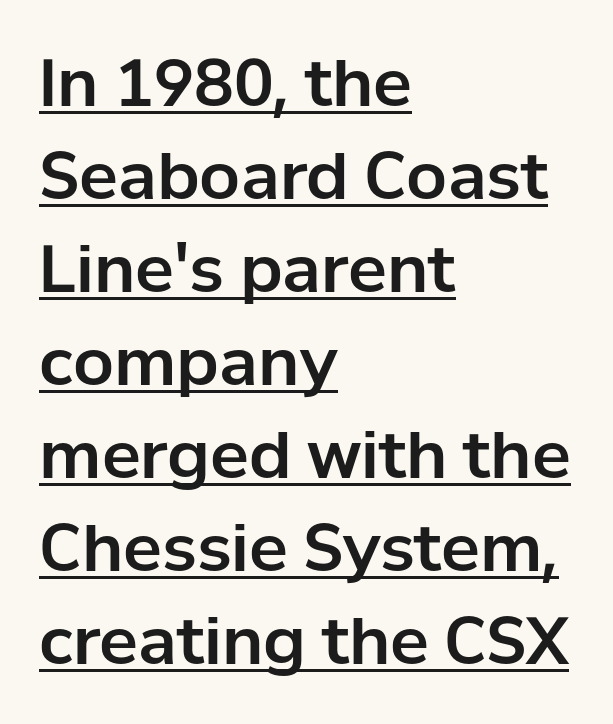
Q: Is the text italic (slanted)? A: No, it is upright.
Q: Is the typeface a serif or a sans-serif typeface? A: Sans-serif.
Q: Is the text underlined? A: Yes.
Q: How is the paragraph aligned? A: Left-aligned.
Q: Is the spacing between letters normal or unusually wide? A: Normal.
Q: Is the spacing between lines tight, normal or loose? A: Normal.
Q: Width (condensed, normal, or wide)? A: Normal.
Q: Stroke contrast? A: Low.
Q: x-height? A: Medium.
Q: Monospaced? A: No.
